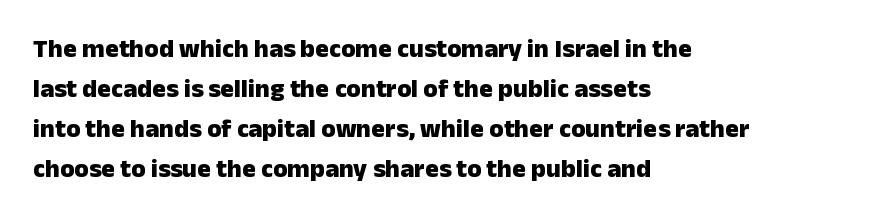
{"italic": "no", "bold": "yes", "underline": "no", "align": "left", "line_spacing": "normal", "line_spacing_ratio": 1.54, "letter_spacing": "normal", "letter_spacing_em": 0.0, "glyph_px": 26}
